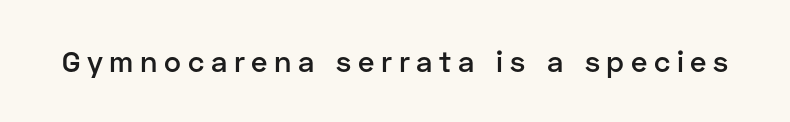
You could not count columns in this text — the font is proportionally spaced. The passage shown has open, widely tracked lettering throughout. Just letters on the line, the space beneath them empty. Posture: upright roman. Serif or sans? Sans — the stroke terminals are bare.
